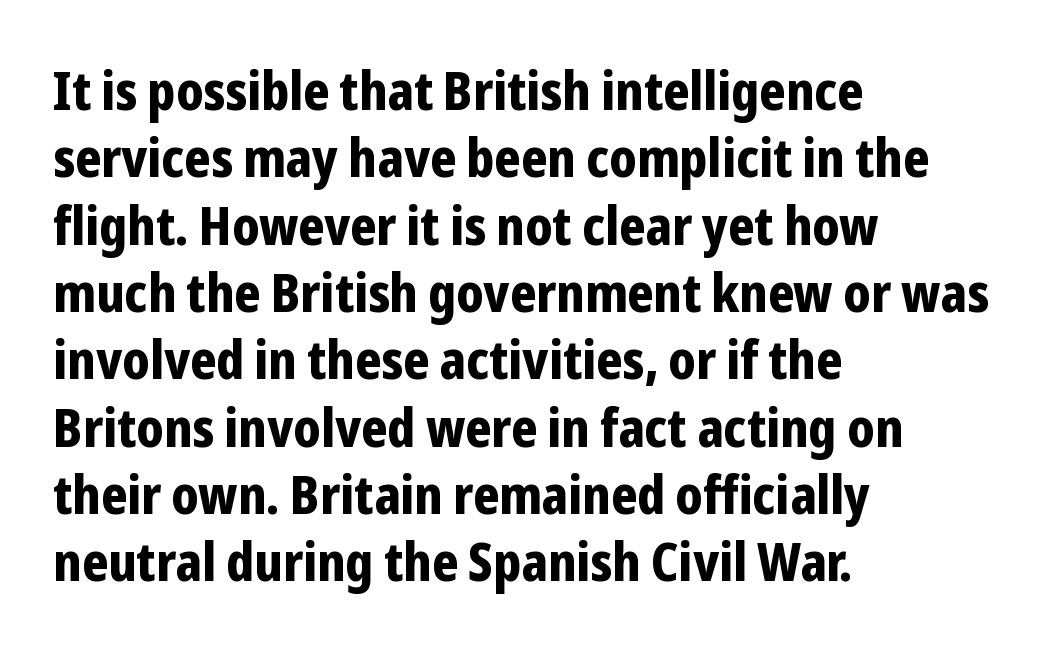
{"serif": "no", "italic": "no", "bold": "yes", "weight": "bold", "width": "condensed", "stroke_contrast": "low", "x_height": "medium", "monospaced": "no", "underline": "no", "align": "left", "line_spacing": "normal", "line_spacing_ratio": 1.27, "letter_spacing": "normal", "letter_spacing_em": 0.0, "glyph_px": 53}
